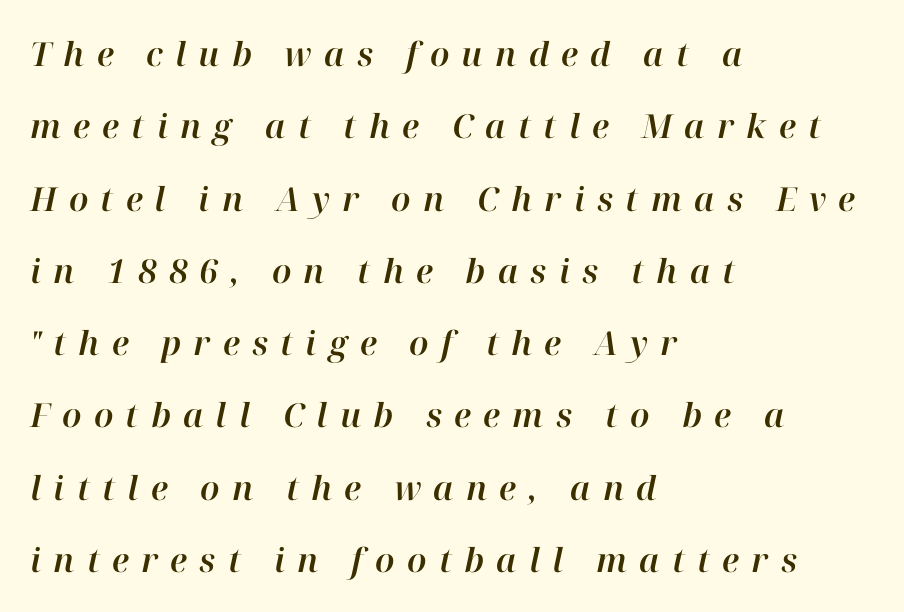
{"italic": "yes", "lean": "right", "slant_degrees": 12, "width": "normal", "stroke_contrast": "high", "x_height": "medium", "monospaced": "no", "underline": "no", "align": "left", "line_spacing": "loose", "line_spacing_ratio": 2.19, "letter_spacing": "wide", "letter_spacing_em": 0.37, "glyph_px": 33}
